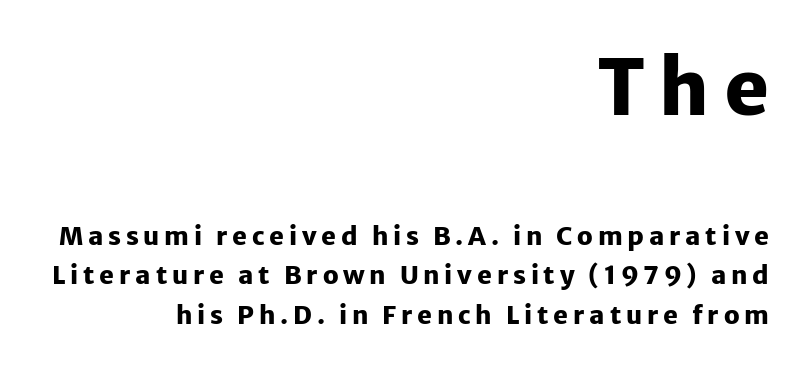
Q: Is the text bold? A: Yes.
Q: Is the text italic (slanted)? A: No, it is upright.
Q: Is the typeface a serif or a sans-serif typeface? A: Sans-serif.
Q: Is the text underlined? A: No.
Q: How is the paragraph aligned? A: Right-aligned.
Q: Is the spacing between lines tight, normal or loose? A: Normal.
Q: Which block of text is set in a larger size, the first (top) or the second (bottom)? A: The first (top) one.
Q: Width (condensed, normal, or wide)? A: Normal.
Q: Stroke contrast? A: Low.
Q: x-height? A: Medium.
Q: Monospaced? A: No.
